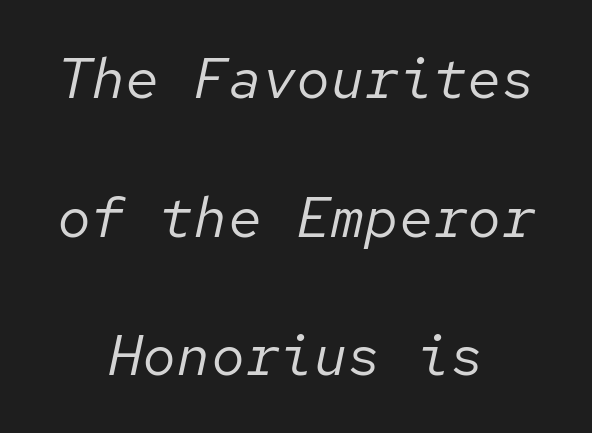
{"italic": "yes", "lean": "right", "slant_degrees": 12, "bold": "no", "weight": "regular", "width": "normal", "stroke_contrast": "low", "x_height": "medium", "monospaced": "yes", "underline": "no", "align": "center", "line_spacing": "loose", "line_spacing_ratio": 2.43, "letter_spacing": "normal", "letter_spacing_em": 0.0, "glyph_px": 57}
